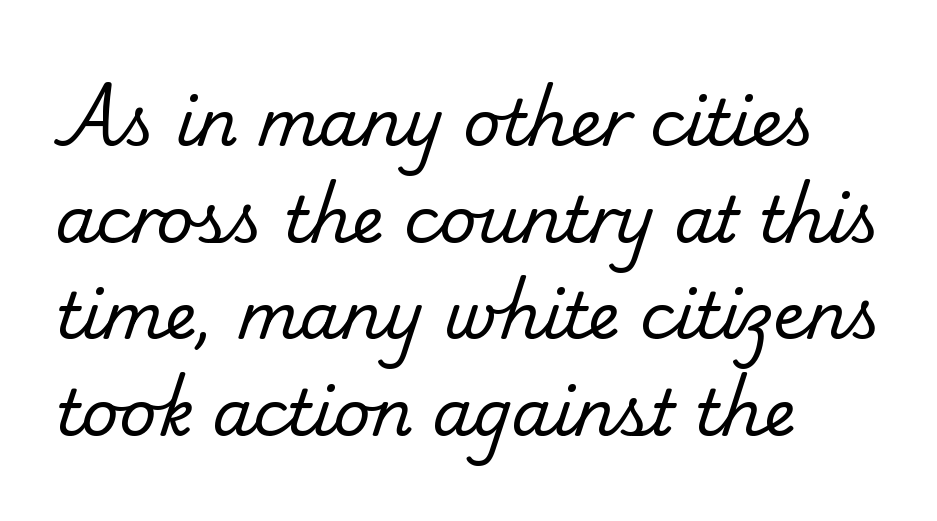
{"serif": "yes", "bold": "no", "weight": "regular", "width": "normal", "stroke_contrast": "low", "x_height": "small", "monospaced": "no", "underline": "no", "align": "left", "line_spacing": "normal", "line_spacing_ratio": 1.51, "letter_spacing": "normal", "letter_spacing_em": 0.0, "glyph_px": 64}
